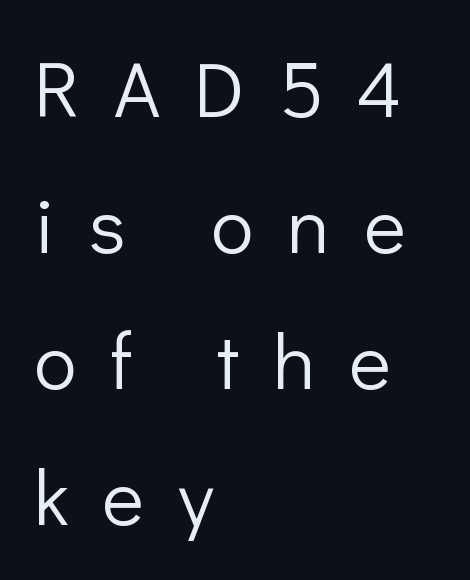
{"serif": "no", "italic": "no", "bold": "no", "weight": "light", "width": "normal", "stroke_contrast": "low", "x_height": "medium", "monospaced": "no", "underline": "no", "align": "left", "line_spacing_ratio": 1.72, "letter_spacing": "wide", "letter_spacing_em": 0.43, "glyph_px": 79}
